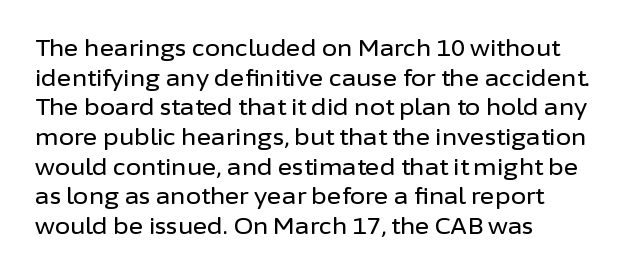
The image shows 22 px text type, upright; set left-aligned, normal line spacing (1.35x), normal letter spacing, not underlined.
